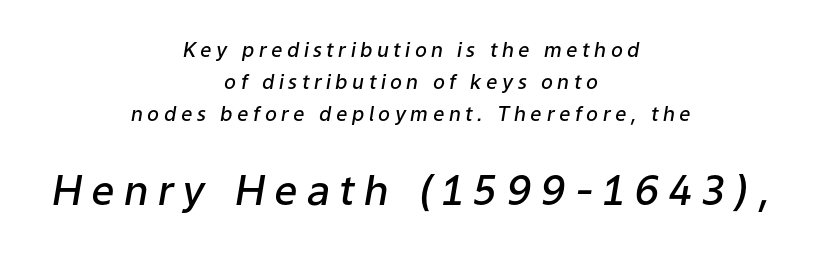
A typesetter would call this leading conventional body-copy spacing. Look at the glyph heights: the lower group is clearly the bigger setting. The passage shown is not underscored anywhere. A bit beefed up — I'd call it semibold rather than bold.
